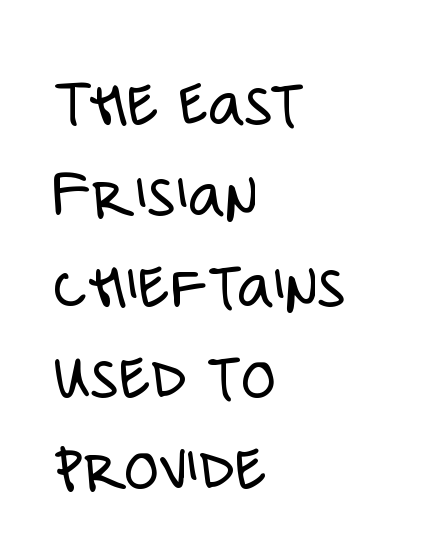
{"serif": "no", "italic": "no", "bold": "no", "weight": "light", "width": "condensed", "stroke_contrast": "low", "x_height": "large", "monospaced": "no", "underline": "no", "align": "left", "line_spacing": "normal", "line_spacing_ratio": 1.3, "letter_spacing": "normal", "letter_spacing_em": 0.0, "glyph_px": 70}
